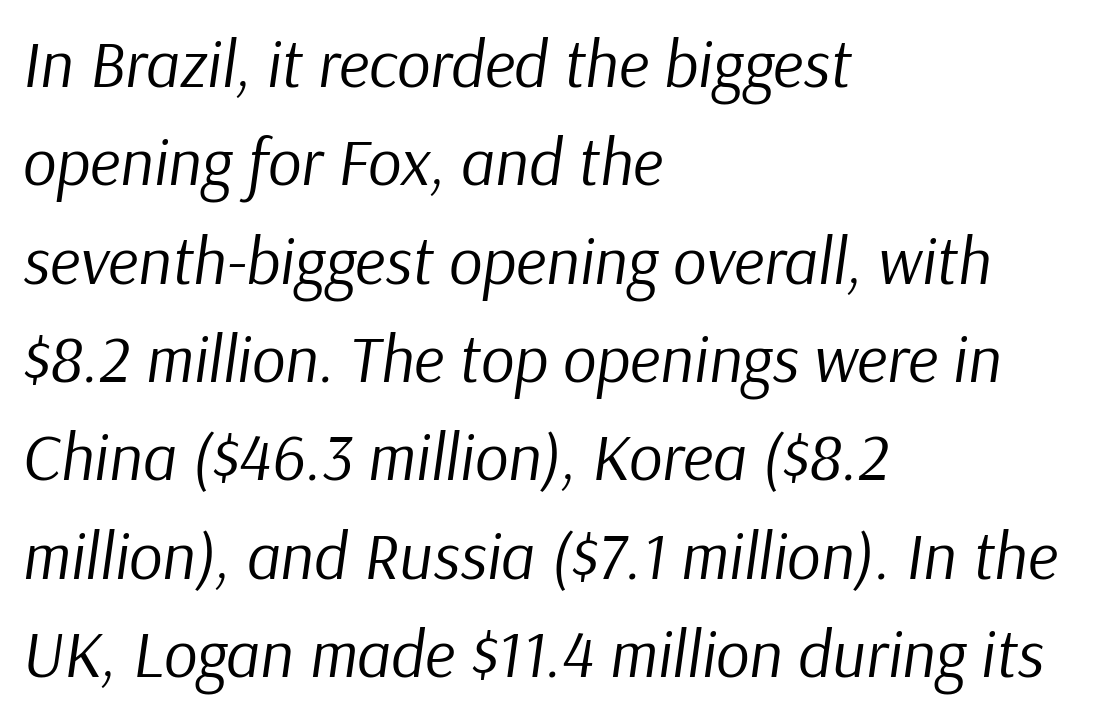
Q: Is the text bold? A: No.
Q: Is the text italic (slanted)? A: Yes, it leans right by about 9 degrees.
Q: Is the text underlined? A: No.
Q: How is the paragraph aligned? A: Left-aligned.
Q: Is the spacing between letters normal or unusually wide? A: Normal.
Q: Is the spacing between lines tight, normal or loose? A: Normal.
Q: Width (condensed, normal, or wide)? A: Normal.
Q: Stroke contrast? A: Low.
Q: x-height? A: Medium.
Q: Monospaced? A: No.
